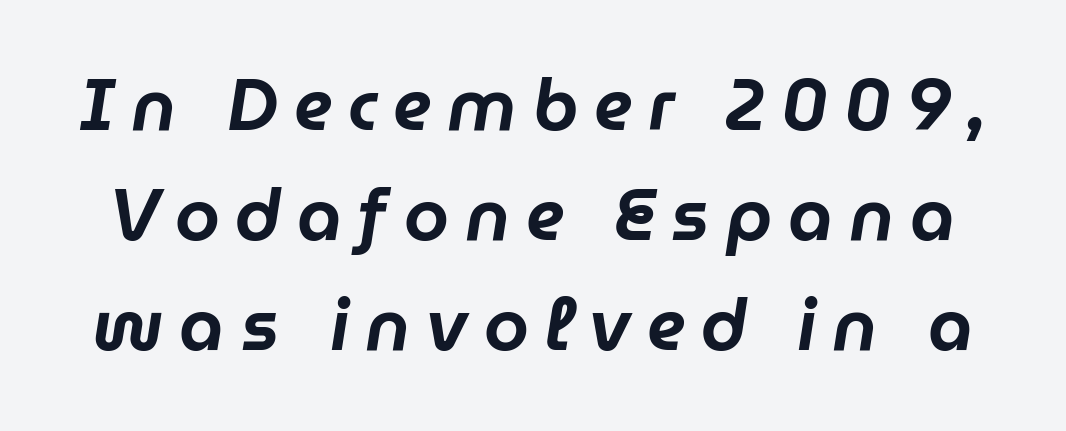
The image shows 72 px text type, italic (leaning right); set normal line spacing (1.53x), unusually wide letter spacing (+0.22 em), not underlined; low stroke contrast and a medium x-height.
